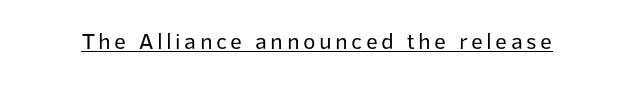
Upright lettering throughout. Honestly, the underline is the first thing you notice here. Vertical stems look standard width or narrower in stroke.
